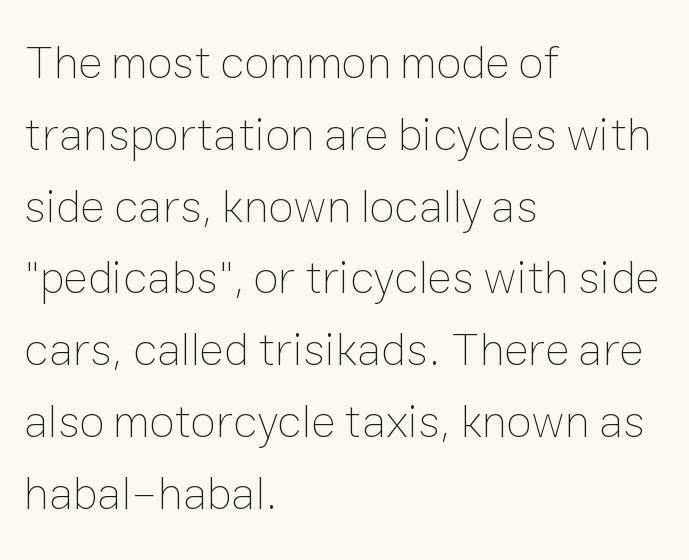
{"italic": "no", "bold": "no", "weight": "thin", "width": "normal", "stroke_contrast": "low", "x_height": "medium", "monospaced": "no", "underline": "no", "align": "left", "line_spacing": "normal", "line_spacing_ratio": 1.56, "letter_spacing": "normal", "letter_spacing_em": 0.0, "glyph_px": 46}
